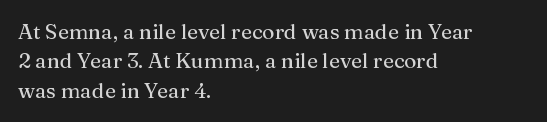
If you drew a ruler down the left edge, every line would touch it. The foot of each line stays bare and open. What's the leading like? Ordinary, nothing unusual. The axis of the letterforms is exactly vertical. Observe the ordinary spacing: letters are neighbours, not strangers.
